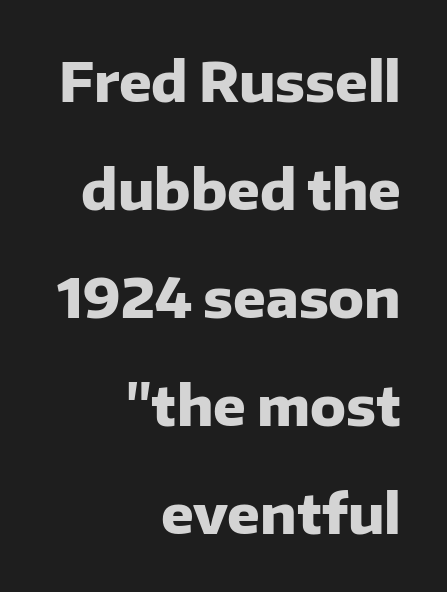
The image shows 54 px heavy sans-serif type, upright; set right-aligned, loose line spacing (2.0x), normal letter spacing, not underlined; low stroke contrast and a medium x-height.
